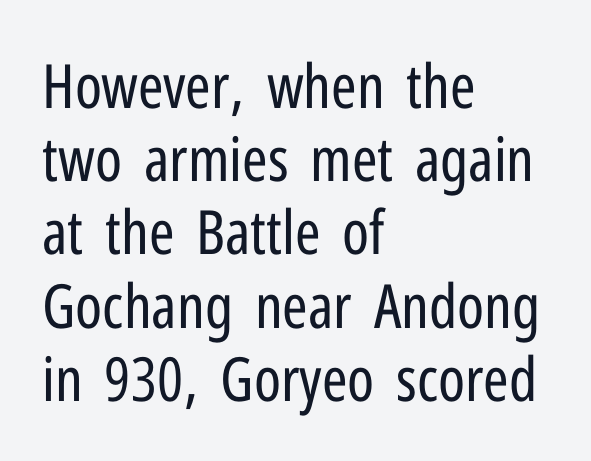
The gap between lines stays unmarked. Is this a heavy cut? Hardly; it is regular or lighter. Varying glyph widths throughout — classic text-font behaviour. The passage is arranged the way most books set body copy — flush left. This rendering employs a face without finishing strokes, i.e., a sans-serif. The letters sit at their default tracking, neither squeezed nor spread.
